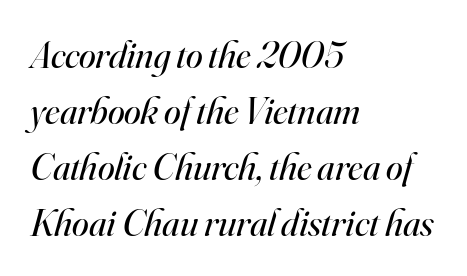
The image shows 38 px regular-weight serif type, italic (leaning right); set left-aligned, normal line spacing (1.47x), normal letter spacing, not underlined; high stroke contrast and a small x-height.
